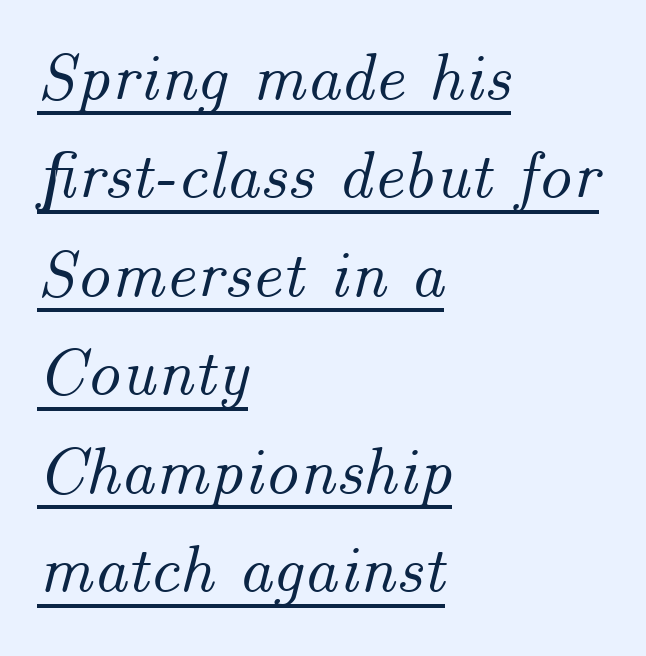
{"italic": "yes", "lean": "right", "slant_degrees": 14, "width": "normal", "stroke_contrast": "medium", "x_height": "small", "monospaced": "no", "underline": "yes", "align": "left", "line_spacing": "normal", "line_spacing_ratio": 1.47, "letter_spacing": "normal", "letter_spacing_em": 0.0, "glyph_px": 67}
